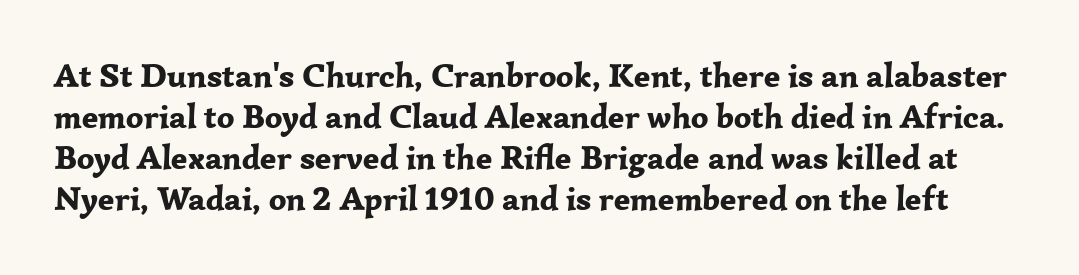
The image shows 34 px bold serif type, upright; set line spacing 1.21x, normal letter spacing, not underlined; low stroke contrast and a medium x-height.
